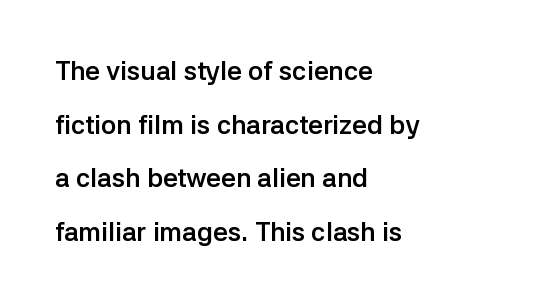
{"italic": "no", "bold": "yes", "underline": "no", "align": "left", "line_spacing": "loose", "line_spacing_ratio": 2.06, "letter_spacing": "normal", "letter_spacing_em": 0.0, "glyph_px": 26}
